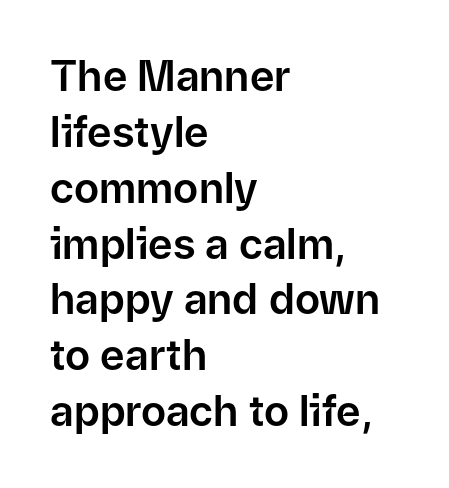
The image shows 42 px sans-serif type, upright; set left-aligned, normal line spacing (1.33x), normal letter spacing, not underlined; low stroke contrast and a medium x-height.
